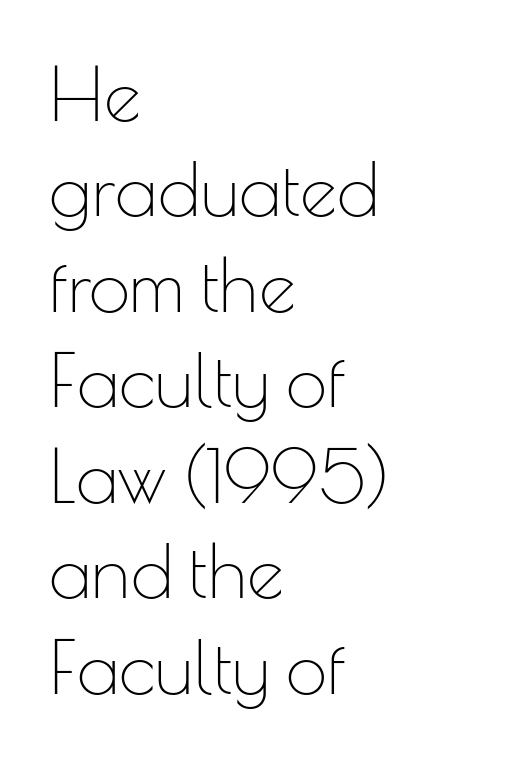
The typeface has the unassuming heft of standard copy or less. Every character sits straight up, as roman type does. The typeface chosen for these lines omits serifs. Short and long lines alike share a common starting point at left. Interline gaps are of average width in this sample. Rule under the text: the space is simply empty.
